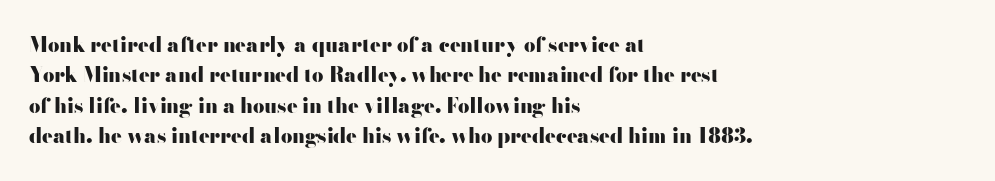
The image shows 20 px bold type, upright; set left-aligned, normal line spacing (1.52x), normal letter spacing, not underlined.
